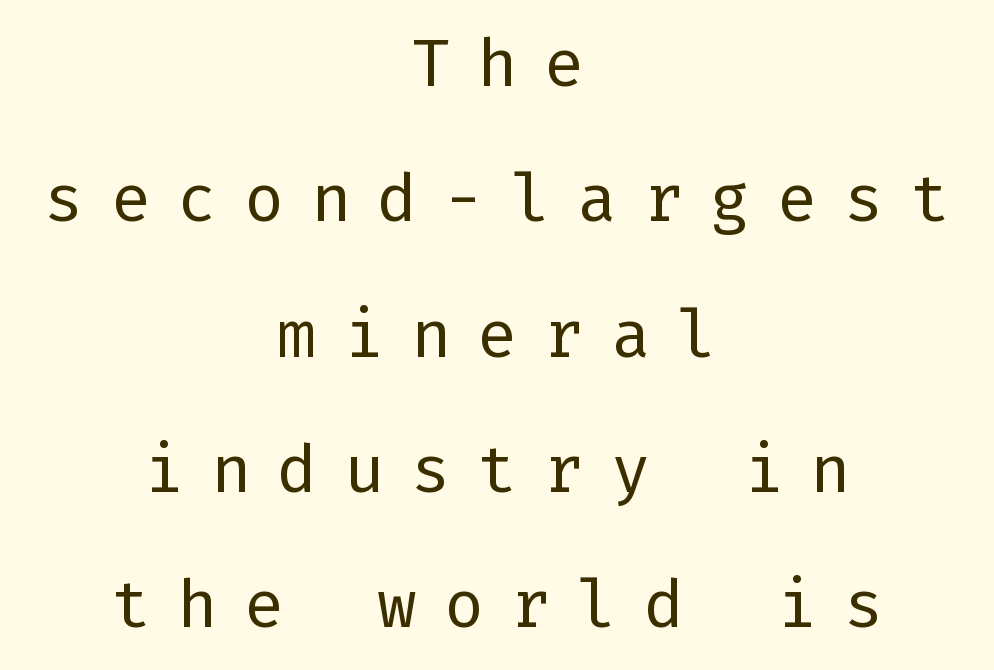
The image shows 66 px regular-weight sans-serif type, upright; set centered, loose line spacing (2.05x), unusually wide letter spacing (+0.41 em), not underlined; low stroke contrast and a medium x-height.
